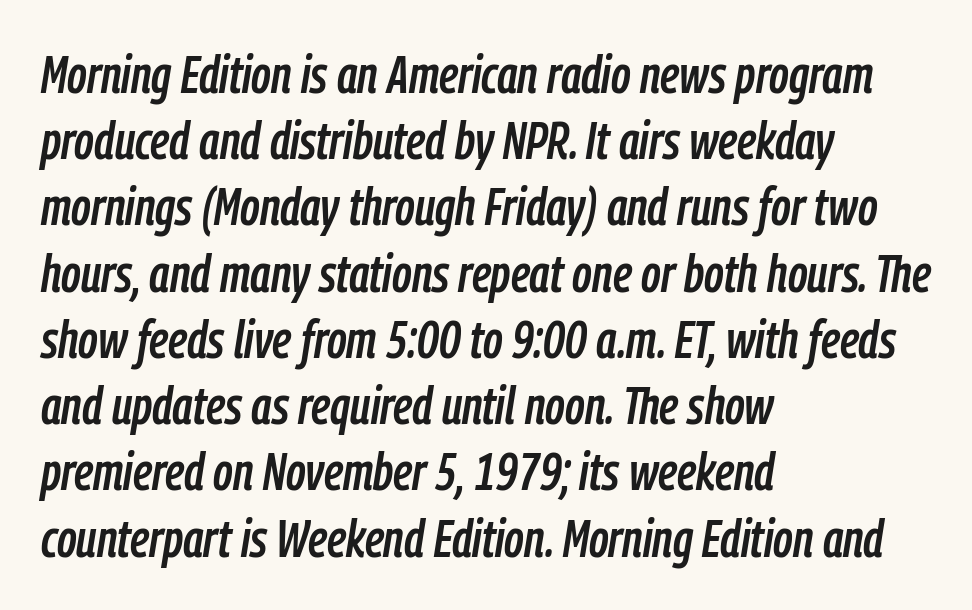
The image shows 53 px condensed type, italic (leaning right); set left-aligned, normal line spacing (1.25x), normal letter spacing, not underlined; low stroke contrast and a medium x-height.
